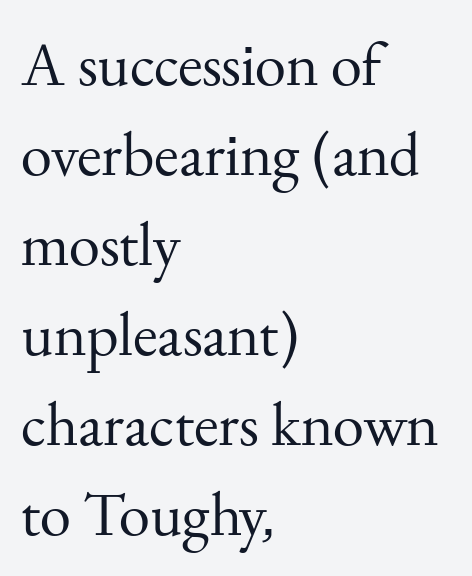
{"serif": "yes", "italic": "no", "bold": "no", "weight": "regular", "width": "normal", "stroke_contrast": "medium", "x_height": "small", "monospaced": "no", "underline": "no", "align": "left", "line_spacing": "normal", "line_spacing_ratio": 1.43, "letter_spacing": "normal", "letter_spacing_em": 0.0, "glyph_px": 63}
